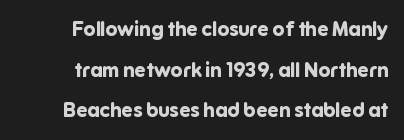
{"italic": "no", "bold": "yes", "underline": "no", "line_spacing": "loose", "line_spacing_ratio": 2.03, "letter_spacing": "normal", "letter_spacing_em": 0.0, "glyph_px": 20}
